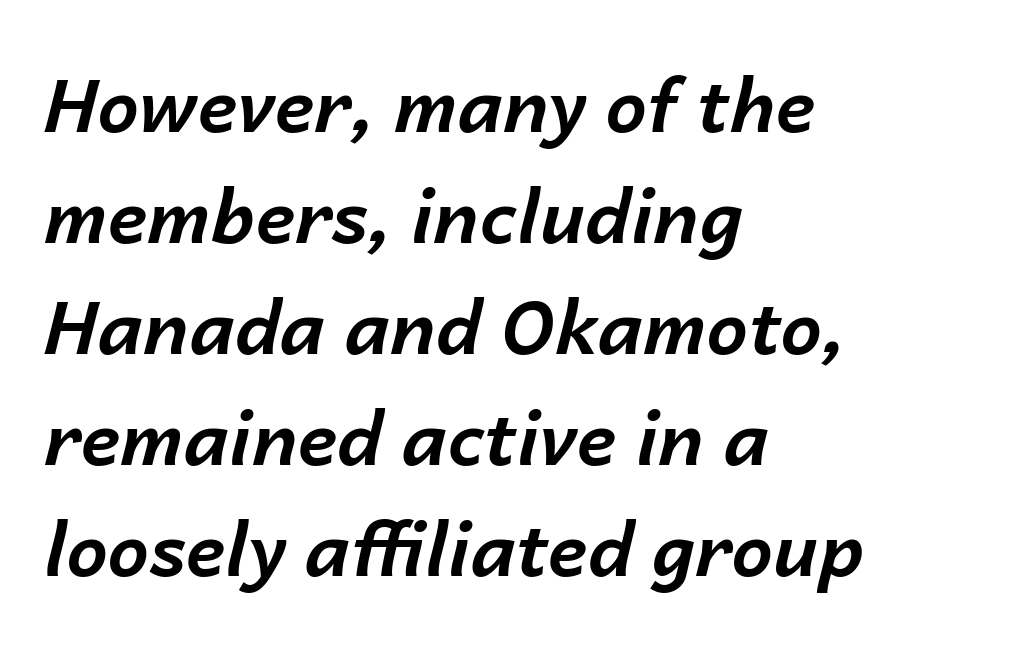
{"italic": "yes", "lean": "right", "slant_degrees": 14, "bold": "yes", "weight": "bold", "width": "normal", "stroke_contrast": "low", "x_height": "medium", "monospaced": "no", "underline": "no", "align": "left", "line_spacing": "normal", "line_spacing_ratio": 1.5, "letter_spacing": "normal", "letter_spacing_em": 0.0, "glyph_px": 74}
